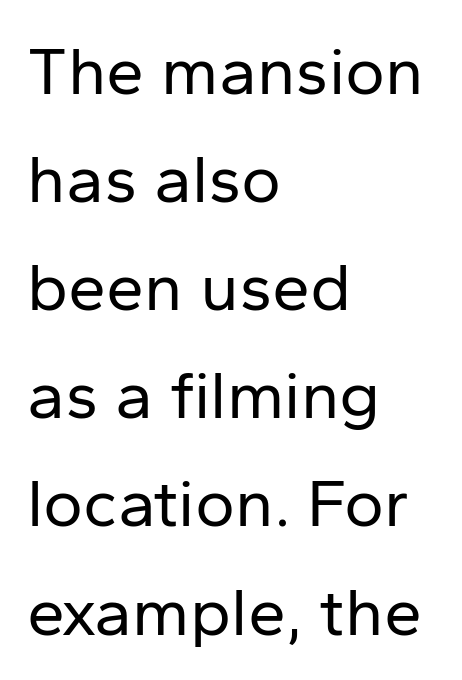
The block of text has a typical density, with ordinary space between rows. Tall strokes in this sample are plumb rather than angled. In terms of letterspacing, this is plain default setting. Line starts are locked; line ends wander. Note the varied advance widths — an 'i' is clearly narrower than an 'm'.
